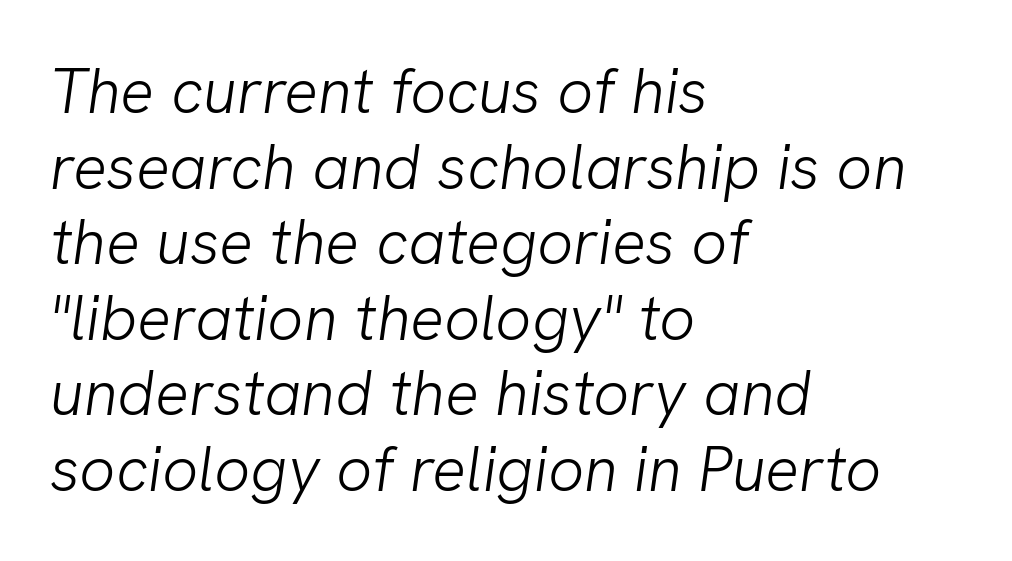
The image shows 63 px light sans-serif type; set left-aligned, line spacing 1.2x, normal letter spacing, not underlined; low stroke contrast and a medium x-height.
